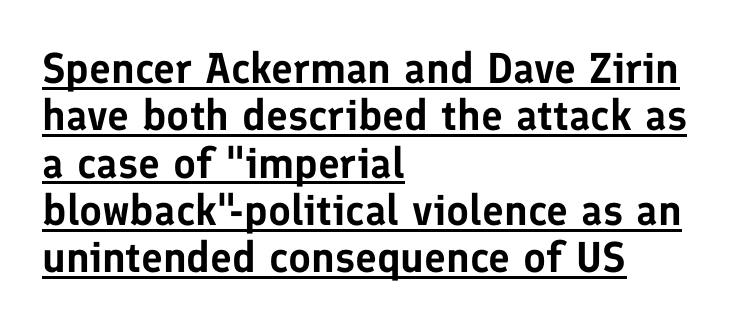
{"serif": "no", "italic": "no", "width": "normal", "stroke_contrast": "low", "x_height": "medium", "monospaced": "no", "underline": "yes", "align": "left", "line_spacing": "tight", "line_spacing_ratio": 1.1, "letter_spacing": "normal", "letter_spacing_em": 0.0, "glyph_px": 43}
